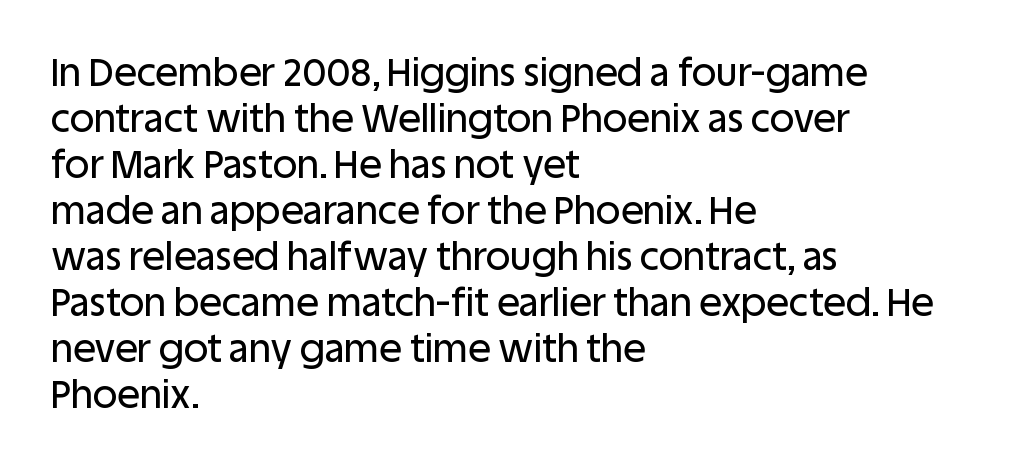
Q: Is the text italic (slanted)? A: No, it is upright.
Q: Is the typeface a serif or a sans-serif typeface? A: Sans-serif.
Q: Is the text underlined? A: No.
Q: How is the paragraph aligned? A: Left-aligned.
Q: Is the spacing between letters normal or unusually wide? A: Normal.
Q: Width (condensed, normal, or wide)? A: Normal.
Q: Stroke contrast? A: Low.
Q: x-height? A: Large.
Q: Monospaced? A: No.
